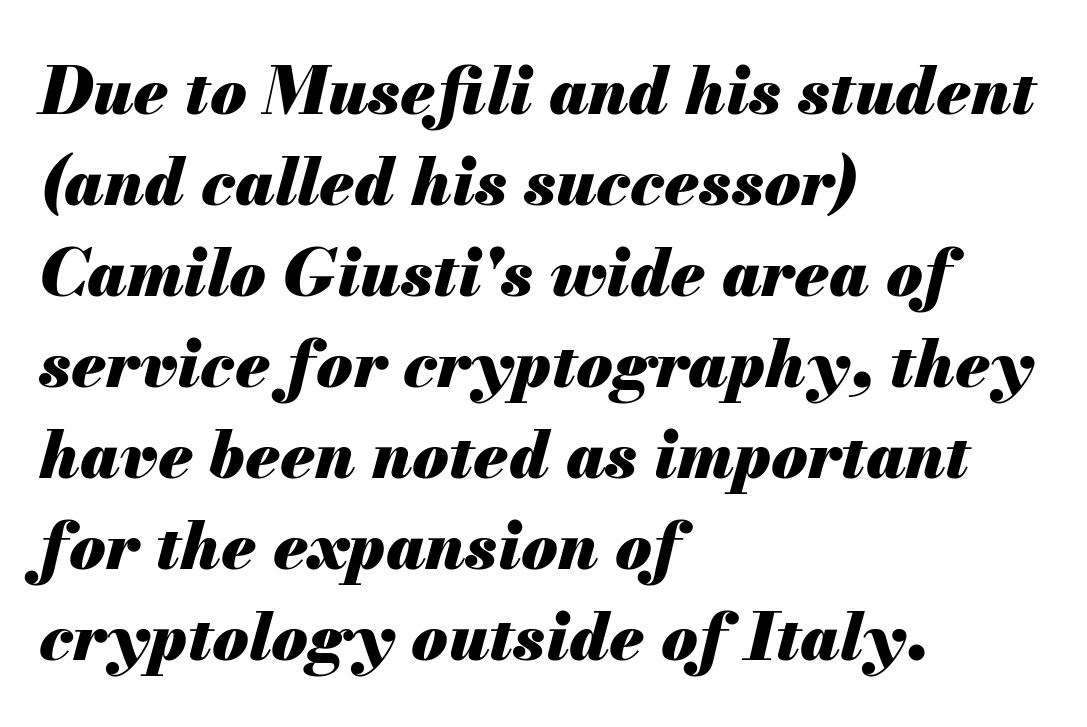
{"italic": "yes", "lean": "right", "slant_degrees": 13, "bold": "yes", "weight": "heavy", "width": "normal", "stroke_contrast": "medium", "x_height": "small", "monospaced": "no", "underline": "no", "align": "left", "line_spacing": "normal", "line_spacing_ratio": 1.38, "letter_spacing": "normal", "letter_spacing_em": 0.0, "glyph_px": 66}
